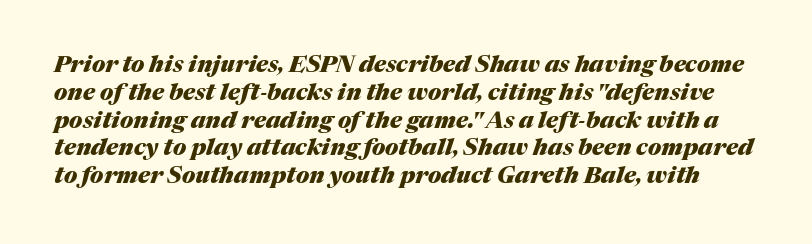
Short note: letters normally spaced. Does the lettering tilt? It does — this is italic. The font is running at its bold setting. Descender tails drop into unmarked territory.
